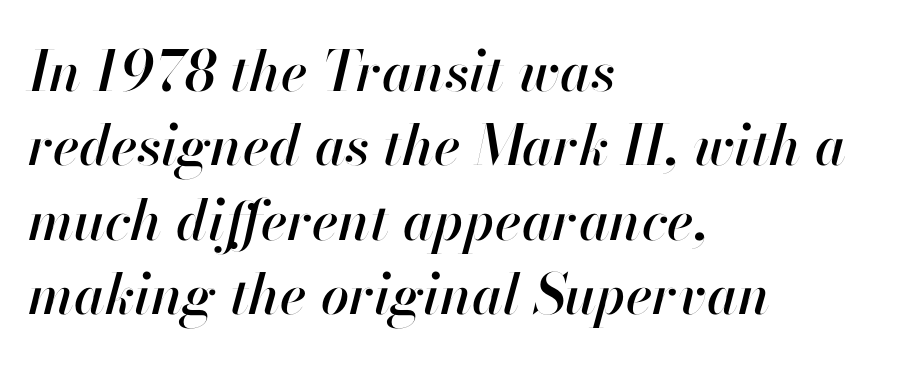
Q: Is the text italic (slanted)? A: Yes, it leans right by about 13 degrees.
Q: Is the text underlined? A: No.
Q: How is the paragraph aligned? A: Left-aligned.
Q: Is the spacing between letters normal or unusually wide? A: Normal.
Q: Is the spacing between lines tight, normal or loose? A: Normal.
Q: Width (condensed, normal, or wide)? A: Normal.
Q: Stroke contrast? A: High.
Q: x-height? A: Small.
Q: Monospaced? A: No.
